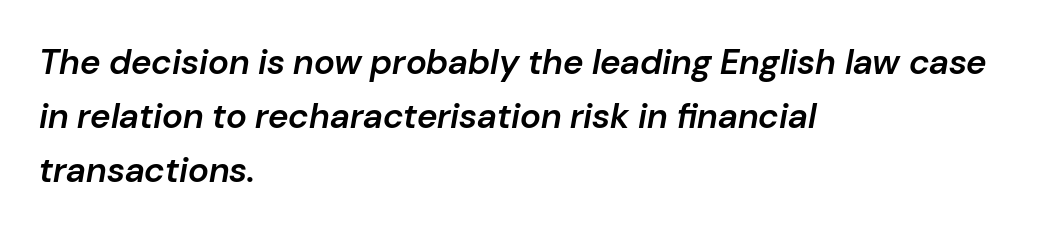
Horizontal bands of white between lines are of average thickness. Does the copy run flush right? No — it runs flush left. The string is rendered with underlining switched off. Think of a printed novel: that variable character pitch is what you see here.
